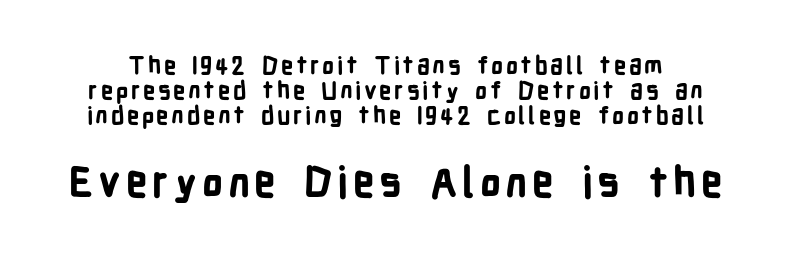
{"serif": "no", "italic": "no", "bold": "yes", "weight": "bold", "width": "condensed", "stroke_contrast": "low", "x_height": "medium", "monospaced": "no", "underline": "no", "line_spacing": "tight", "line_spacing_ratio": 1.04, "larger_block": "second", "size_ratio": 1.75, "glyph_px": 42}
